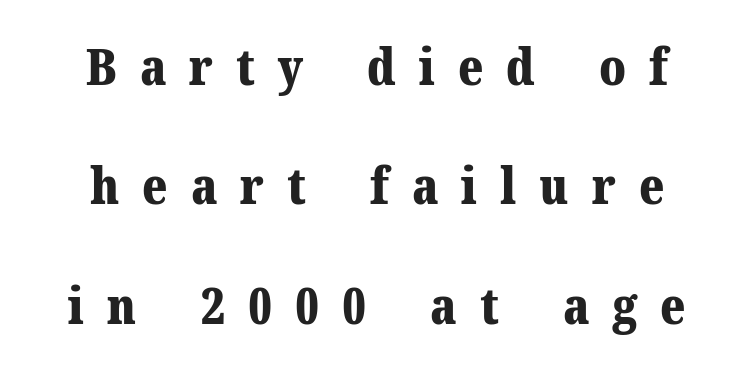
Substantial extra tracking has been applied to these lines. Compared with typical paragraphs, the rows here are farther apart. The strip under each line holds only bare page. Where is the straight margin? There isn't one; the lines are centered. The type sits square on the baseline with zero lean.
